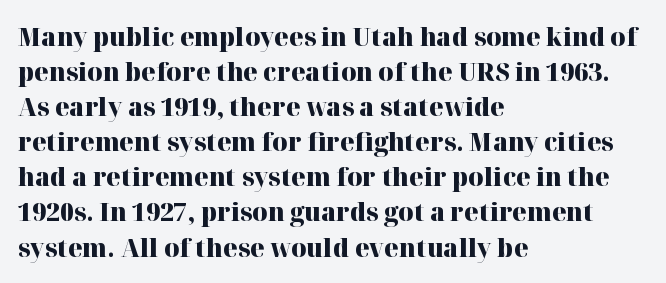
Q: Is the text bold? A: Yes.
Q: Is the text italic (slanted)? A: No, it is upright.
Q: Is the text underlined? A: No.
Q: How is the paragraph aligned? A: Left-aligned.
Q: Is the spacing between letters normal or unusually wide? A: Normal.
Q: Is the spacing between lines tight, normal or loose? A: Normal.
